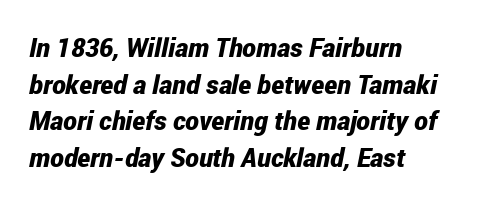
{"italic": "yes", "lean": "right", "slant_degrees": 12, "bold": "yes", "underline": "no", "align": "left", "line_spacing": "normal", "line_spacing_ratio": 1.41, "letter_spacing": "normal", "letter_spacing_em": 0.0, "glyph_px": 26}
